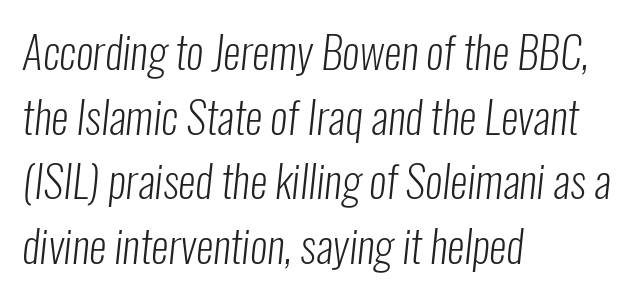
{"serif": "no", "bold": "no", "weight": "light", "width": "condensed", "stroke_contrast": "low", "x_height": "medium", "monospaced": "no", "underline": "no", "align": "left", "line_spacing": "normal", "line_spacing_ratio": 1.47, "letter_spacing": "normal", "letter_spacing_em": 0.0, "glyph_px": 44}
